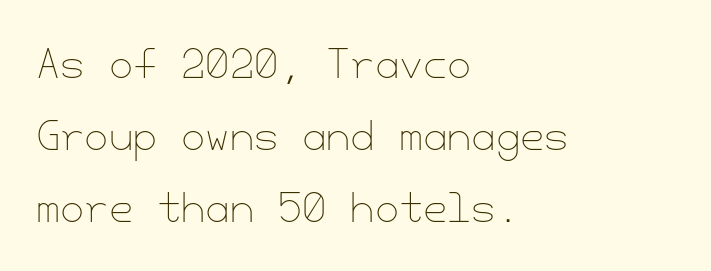
Q: Is the text bold? A: No.
Q: Is the text italic (slanted)? A: No, it is upright.
Q: Is the text underlined? A: No.
Q: How is the paragraph aligned? A: Left-aligned.
Q: Is the spacing between letters normal or unusually wide? A: Normal.
Q: Width (condensed, normal, or wide)? A: Normal.
Q: Stroke contrast? A: Low.
Q: x-height? A: Small.
